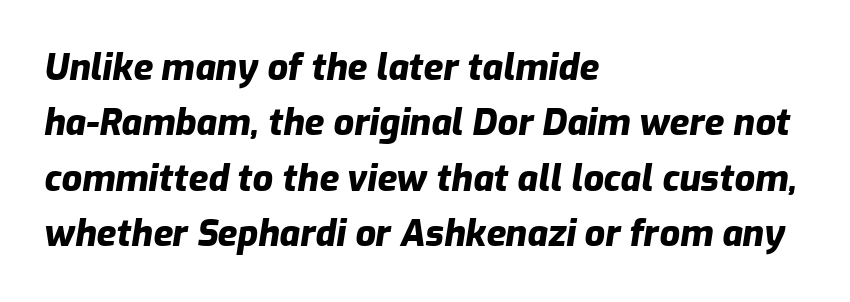
The image shows 36 px heavy type, italic (leaning right); set left-aligned, normal line spacing (1.54x), normal letter spacing, not underlined; low stroke contrast and a medium x-height.
